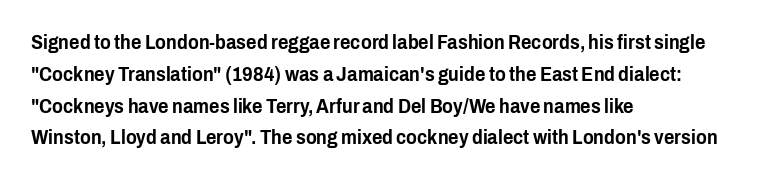
{"italic": "no", "underline": "no", "align": "left", "line_spacing": "normal", "line_spacing_ratio": 1.59, "letter_spacing": "normal", "letter_spacing_em": 0.0, "glyph_px": 20}
